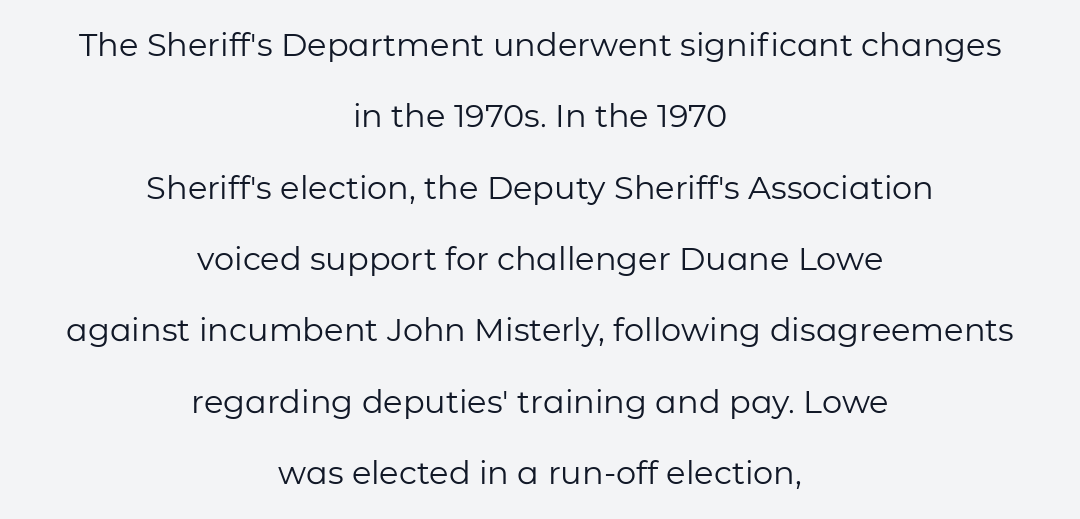
{"serif": "no", "italic": "no", "bold": "no", "weight": "regular", "width": "normal", "stroke_contrast": "low", "x_height": "medium", "monospaced": "no", "underline": "no", "align": "center", "line_spacing": "loose", "line_spacing_ratio": 2.23, "letter_spacing": "normal", "letter_spacing_em": 0.0, "glyph_px": 32}
